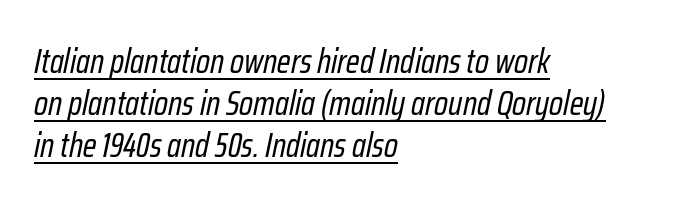
Stem width sits at or under what a default text font uses. The passage shown is typed in a proportional face where columns would drift. The passage shown is underscored from start to finish. Tracking here is standard; glyphs follow each other at the usual distance. Does the lettering tilt? It does — this is italic. The typesetter chose a ragged-right arrangement here.
